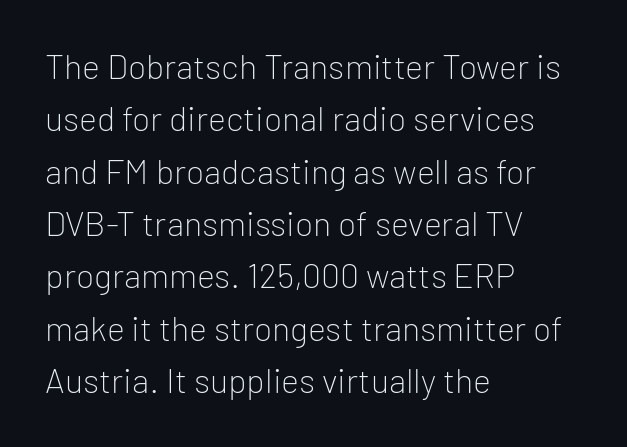
Think of a printed novel: that variable character pitch is what you see here. Compared with typical paragraphs, the rows here are spaced about the same. This is the regular roman posture of the typeface. Default kerning and tracking; the words read as compact shapes. The letters carry no serifs — their stems end cleanly without finishing strokes.
